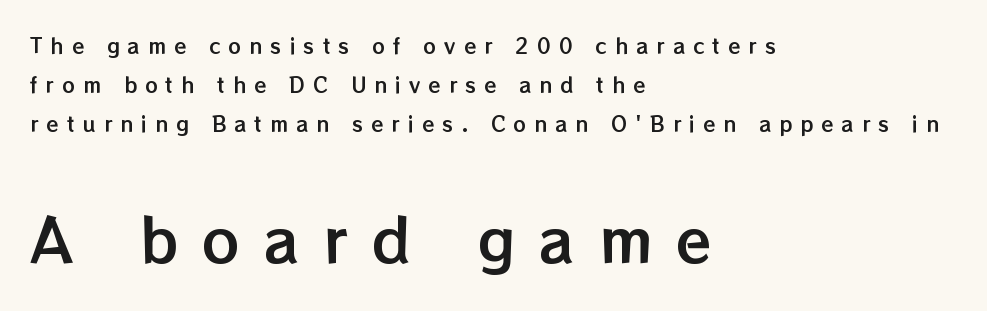
The image shows 59 px text type, upright; set left-aligned, loose line spacing (1.95x), unusually wide letter spacing (+0.4 em), not underlined; the second (bottom) block is 2.95x larger; low stroke contrast and a medium x-height.
